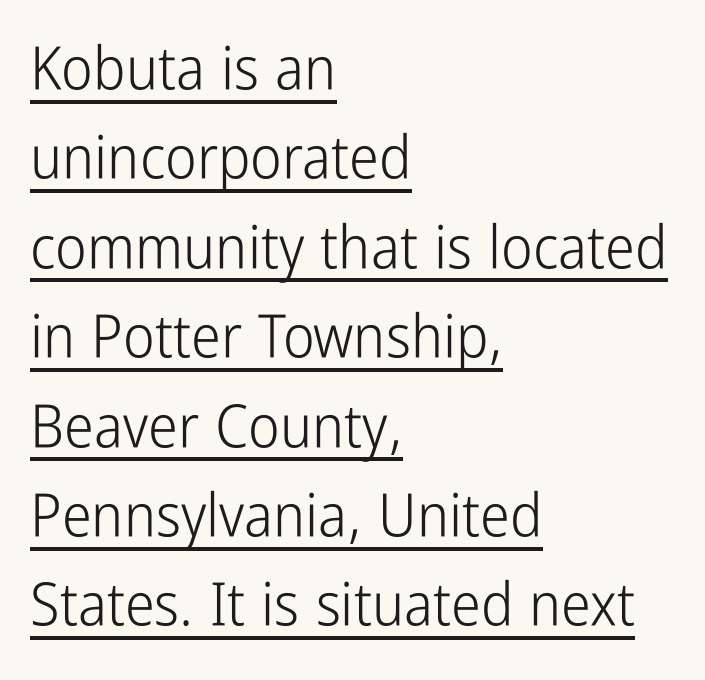
{"serif": "no", "italic": "no", "bold": "no", "weight": "light", "width": "condensed", "stroke_contrast": "low", "x_height": "medium", "monospaced": "no", "underline": "yes", "align": "left", "line_spacing": "normal", "line_spacing_ratio": 1.49, "letter_spacing": "normal", "letter_spacing_em": 0.0, "glyph_px": 60}
